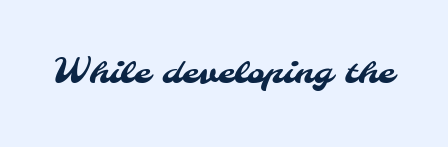
Here the glyphs are tracked normally, forming tight word shapes. Varying glyph widths throughout — classic text-font behaviour. Type without underlining. This sample uses a sans-serif face.
